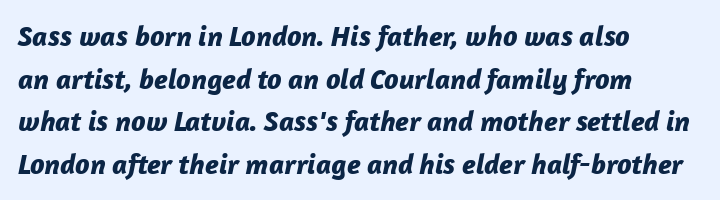
Q: Is the text bold? A: Yes.
Q: Is the text italic (slanted)? A: Yes, it leans right by about 12 degrees.
Q: Is the text underlined? A: No.
Q: How is the paragraph aligned? A: Left-aligned.
Q: Is the spacing between letters normal or unusually wide? A: Normal.
Q: Is the spacing between lines tight, normal or loose? A: Normal.
Q: Width (condensed, normal, or wide)? A: Normal.
Q: Stroke contrast? A: Low.
Q: x-height? A: Medium.
Q: Monospaced? A: No.
